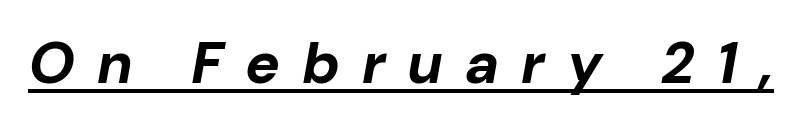
The tracking reads as deliberately expanded to a designer's eye. Every character sits at an angle, as italics do. Each letter keeps its own natural width here, so spacing adapts to shape. Weight: bold. Students, observe the line beneath the letters — that is underlining.
